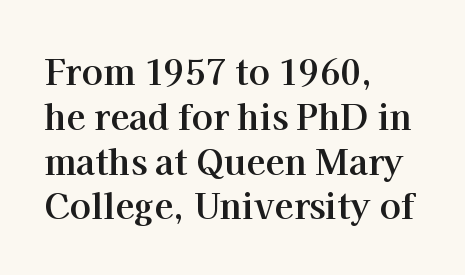
Think of a printed novel: that variable character pitch is what you see here. This sample is left-justified, so line endings fall wherever the words run out. Set as a true bold cut, around the 700 mark. Line spacing here is normal. Posture: vertical. Descender tails drop into unmarked territory.
